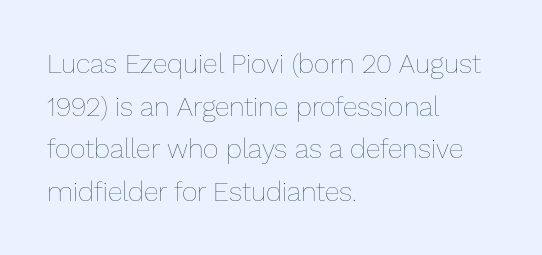
{"italic": "no", "bold": "no", "underline": "no", "align": "left", "line_spacing": "normal", "line_spacing_ratio": 1.58, "letter_spacing": "normal", "letter_spacing_em": 0.0, "glyph_px": 27}
